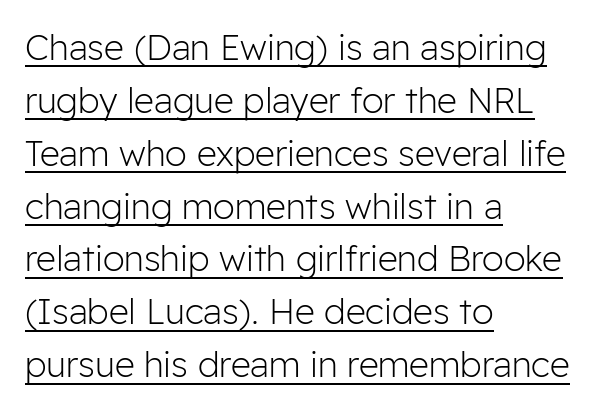
{"serif": "no", "italic": "no", "bold": "no", "weight": "light", "width": "normal", "stroke_contrast": "low", "x_height": "medium", "monospaced": "no", "underline": "yes", "align": "left", "line_spacing": "normal", "line_spacing_ratio": 1.51, "letter_spacing": "normal", "letter_spacing_em": 0.0, "glyph_px": 35}
